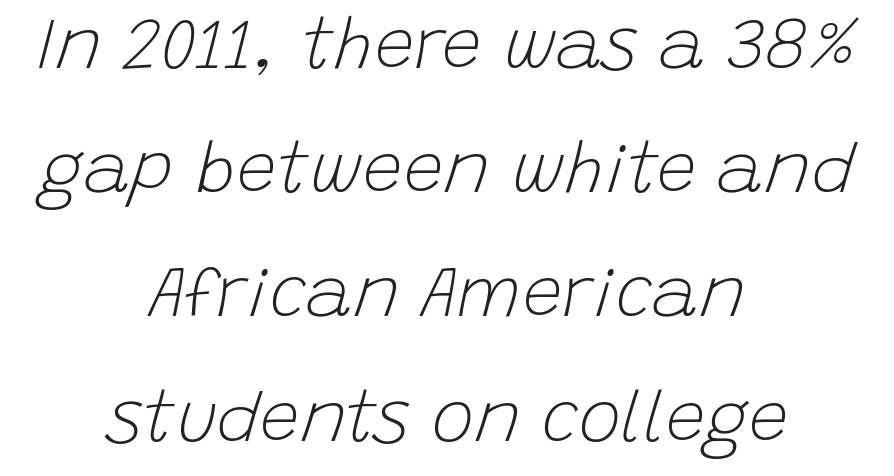
The image shows 71 px light type, italic (leaning right); set centered, line spacing 1.75x, normal letter spacing, not underlined; low stroke contrast and a large x-height.
